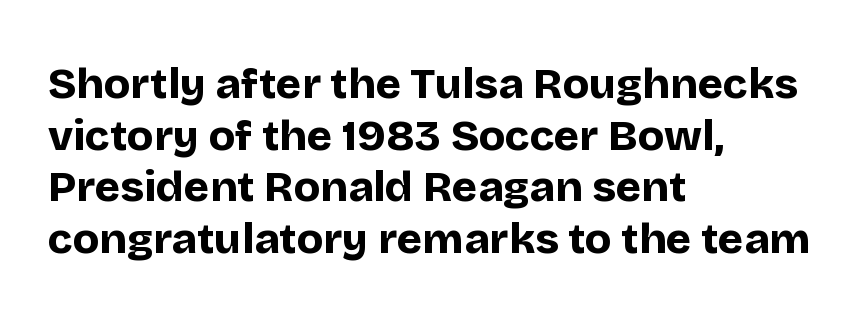
Emphasis by weight is at full strength: bold. The characters display no serif detailing; their extremities are plain. When letters stand straight like this, we call the style roman or upright. Reading down the block, your eye returns to a fixed left position each line. Proportional: the letters do not fall into vertical columns. Characters follow at the spacing the type designer built in.
